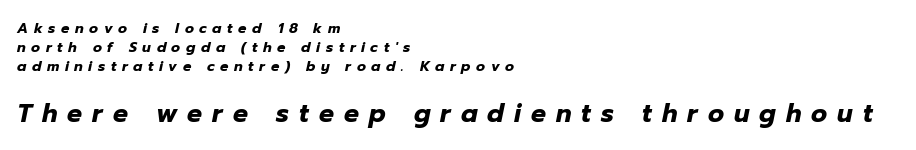
The image shows 25 px bold type, italic (leaning right); set left-aligned, normal line spacing (1.35x), unusually wide letter spacing (+0.4 em), not underlined; the second (bottom) block is 1.79x larger.
